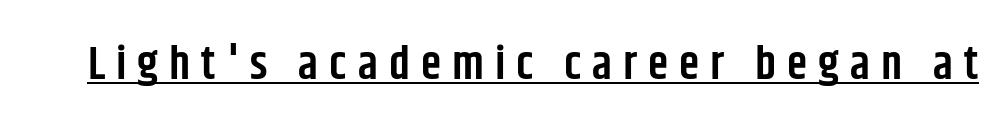
Honestly, the letter spacing is so wide it's the main thing you notice. No italicization has been applied; the sample stays upright. Here the designer chose a conventional face with non-uniform glyph widths. Typographically, this falls in the sans-serif category.
